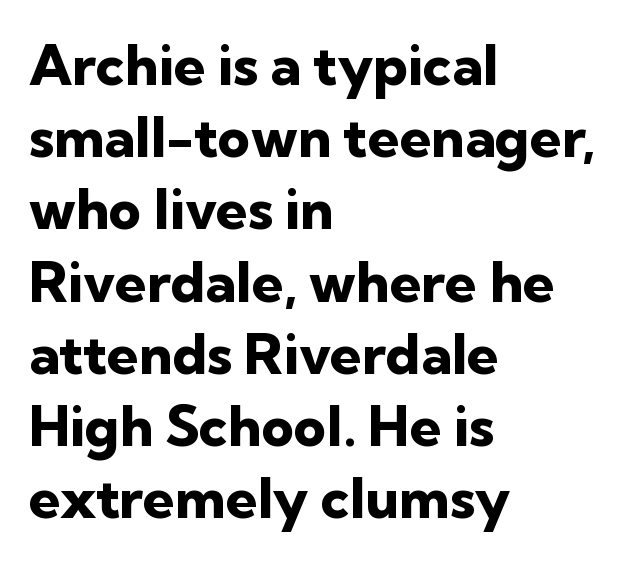
A sans-serif font was chosen for this passage. The rendering uses natural spacing where letterforms have individual widths. The lines sit at an ordinary, default distance from one another. Letters rest on an invisible, unmarked baseline. It's the straight-up-and-down kind of type.
